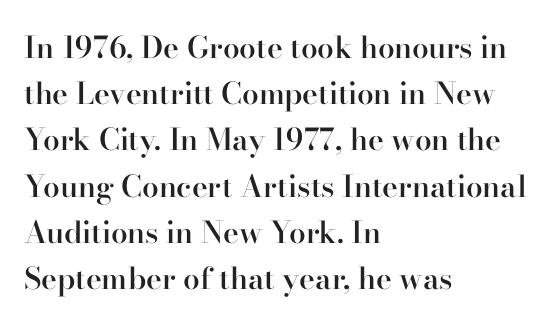
In terms of leading, this rendering sits right in the middle. Words float on clear page, feet unadorned. In terms of letterform style, serifs are clearly present. Heft: intermediate — a semibold.
